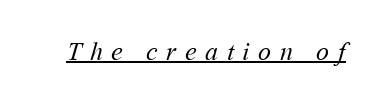
This sample carries an underscore along the baseline area. Honestly, the letter spacing is so wide it's the main thing you notice. Bold? No — there's no thickening of the strokes.
